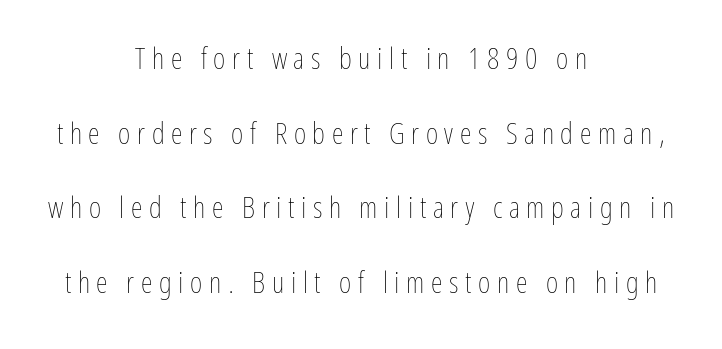
The image shows 30 px thin, condensed type, upright; set centered, loose line spacing (2.49x), unusually wide letter spacing (+0.22 em), not underlined; low stroke contrast and a medium x-height.
